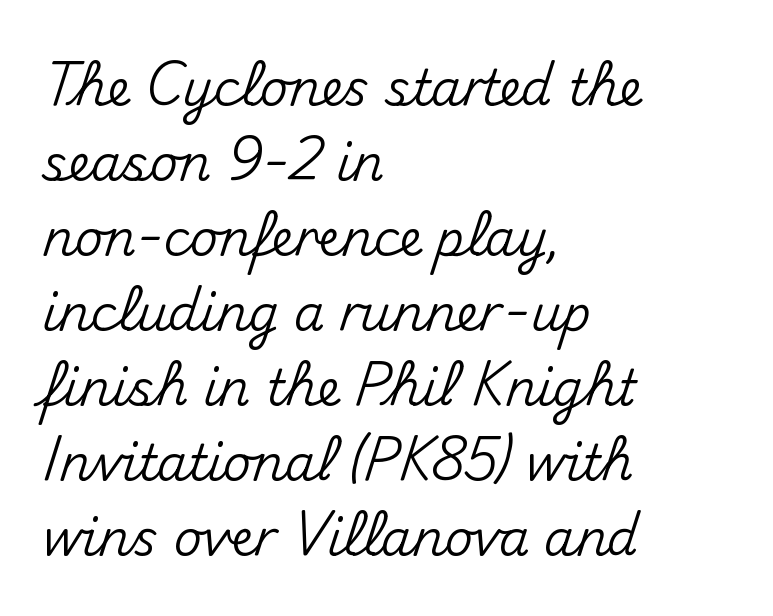
{"serif": "no", "width": "normal", "stroke_contrast": "medium", "x_height": "small", "monospaced": "no", "underline": "no", "align": "left", "line_spacing": "normal", "line_spacing_ratio": 1.53, "letter_spacing": "normal", "letter_spacing_em": 0.0, "glyph_px": 49}
